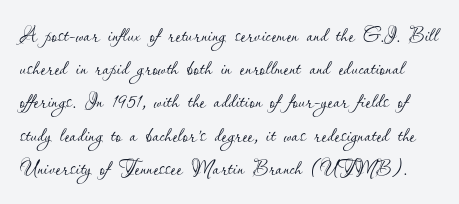
Q: Is the text bold? A: No.
Q: Is the text italic (slanted)? A: Yes.
Q: Is the text underlined? A: No.
Q: Is the spacing between letters normal or unusually wide? A: Normal.
